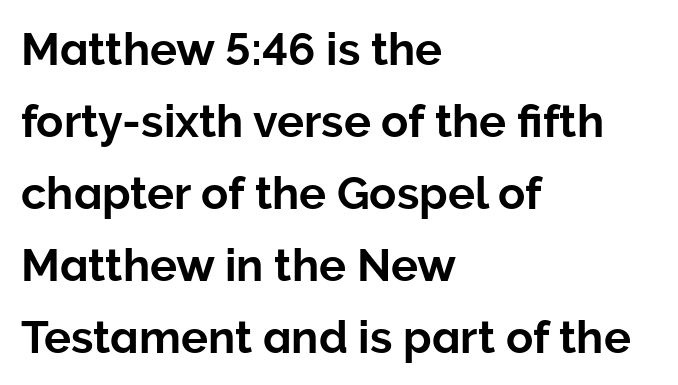
The image shows 45 px sans-serif type, upright; set left-aligned, normal line spacing (1.6x), normal letter spacing, not underlined; low stroke contrast and a medium x-height.
